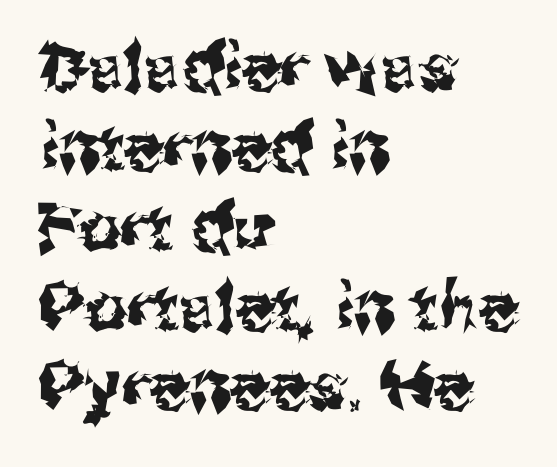
Q: Is the text italic (slanted)? A: No, it is upright.
Q: Is the typeface a serif or a sans-serif typeface? A: Sans-serif.
Q: Is the text underlined? A: No.
Q: How is the paragraph aligned? A: Left-aligned.
Q: Is the spacing between letters normal or unusually wide? A: Normal.
Q: Width (condensed, normal, or wide)? A: Normal.
Q: Stroke contrast? A: Medium.
Q: x-height? A: Medium.
Q: Monospaced? A: No.
